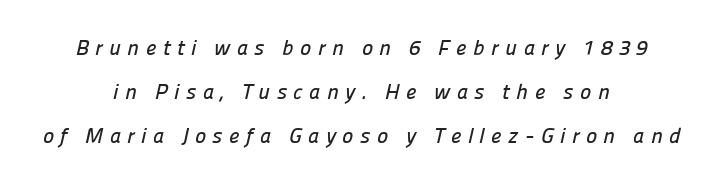
The line texture is sparse and dotted thanks to wide tracking. A typesetter would call this leading open, well beyond the default. The baseline area is clear. Alignment: centered.
